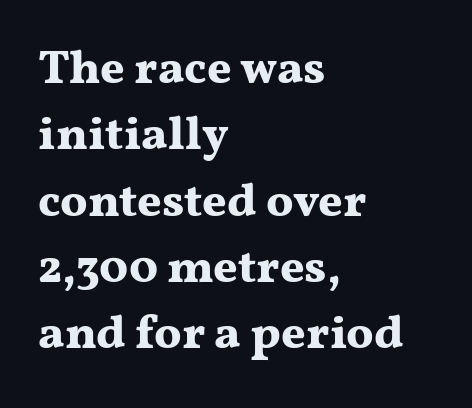
Type style note: has serifs. The passage shown is typed in a proportional face where columns would drift. The type is set solid horizontally, with unmodified tracking. Words float on clear page, feet unadorned. Evenly set lines give the paragraph a standard silhouette.
